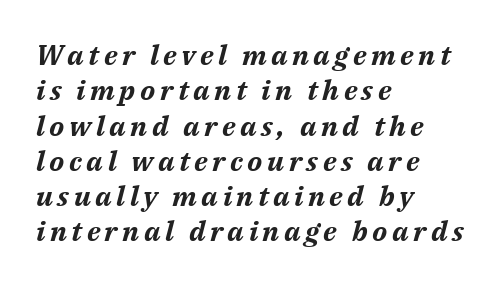
The letters are bold, with thick, heavy strokes. The glyphs look as if they've been sheared to an angle. Each letter keeps its own natural width here, so spacing adapts to shape. Rule under the text: the space is simply empty. The line-height multiplier appears to be the usual default. The typesetter chose a ragged-right arrangement here.
